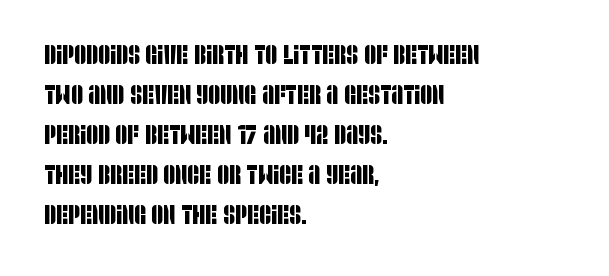
The image shows 26 px text type; set left-aligned, normal line spacing (1.54x), normal letter spacing, not underlined.
